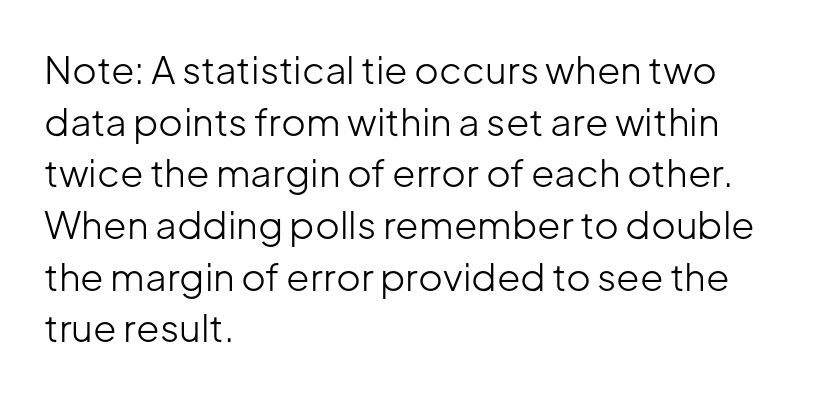
Ascenders rise straight up at ninety degrees. Plain, unruled lines of type. Nothing unusual about the tracking: characters are spaced as the font intends. The font is comparable to plain body text, perhaps lighter.
